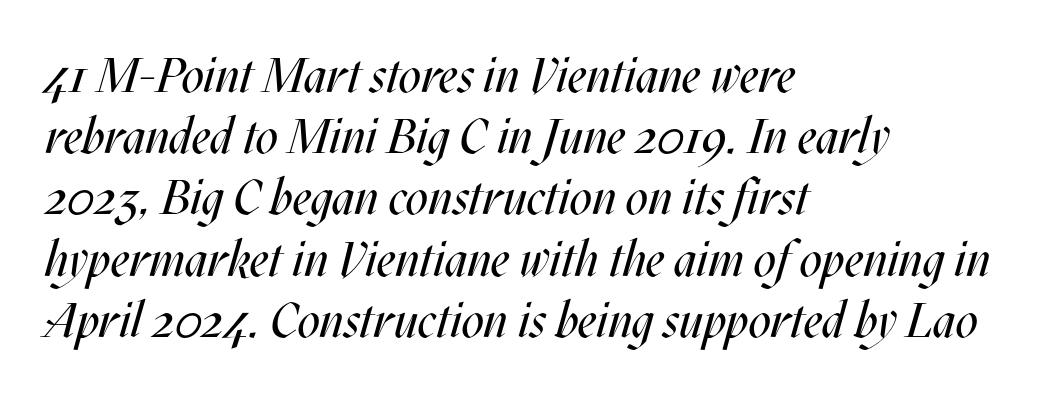
{"italic": "yes", "lean": "right", "slant_degrees": 17, "bold": "no", "weight": "regular", "width": "condensed", "stroke_contrast": "medium", "x_height": "large", "monospaced": "no", "underline": "no", "align": "left", "line_spacing": "normal", "line_spacing_ratio": 1.25, "letter_spacing": "normal", "letter_spacing_em": 0.0, "glyph_px": 49}
